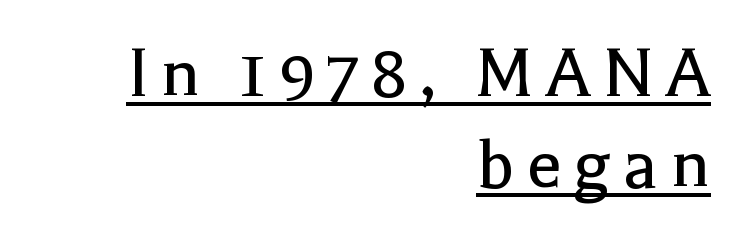
Q: Is the text bold? A: No.
Q: Is the text italic (slanted)? A: No, it is upright.
Q: Is the typeface a serif or a sans-serif typeface? A: Serif.
Q: Is the text underlined? A: Yes.
Q: How is the paragraph aligned? A: Right-aligned.
Q: Width (condensed, normal, or wide)? A: Normal.
Q: x-height? A: Medium.
Q: Monospaced? A: No.
